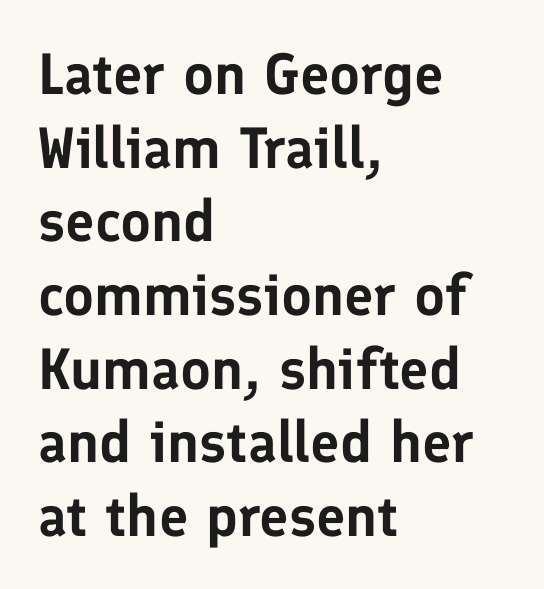
Q: Is the text italic (slanted)? A: No, it is upright.
Q: Is the typeface a serif or a sans-serif typeface? A: Sans-serif.
Q: Is the text underlined? A: No.
Q: How is the paragraph aligned? A: Left-aligned.
Q: Is the spacing between letters normal or unusually wide? A: Normal.
Q: Is the spacing between lines tight, normal or loose? A: Normal.
Q: Width (condensed, normal, or wide)? A: Normal.
Q: Stroke contrast? A: Low.
Q: x-height? A: Medium.
Q: Monospaced? A: No.
